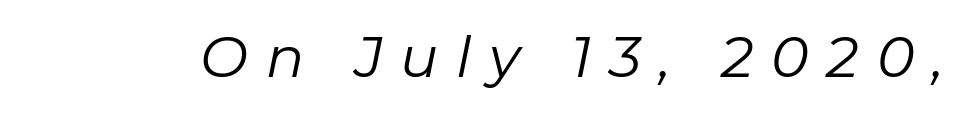
The image shows 57 px regular-weight type, italic (leaning right); set unusually wide letter spacing (+0.31 em), not underlined; low stroke contrast and a medium x-height.
